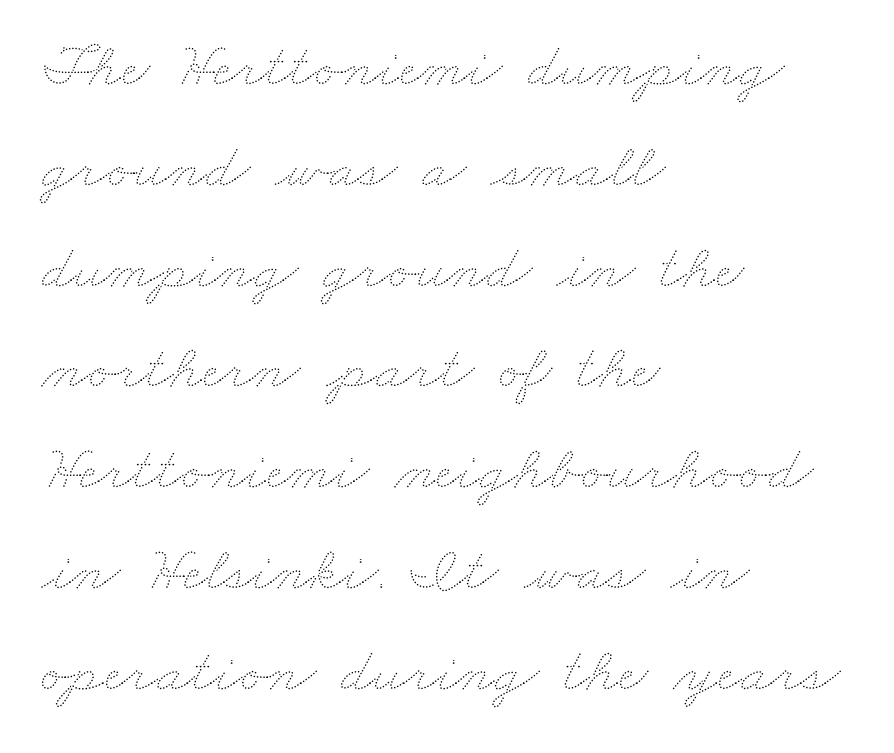
The image shows 63 px thin, wide type; set left-aligned, normal line spacing (1.6x), normal letter spacing, not underlined; medium stroke contrast and a small x-height.
